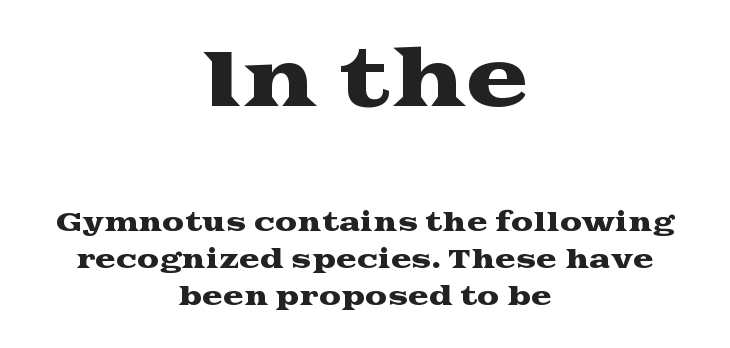
{"serif": "yes", "italic": "no", "width": "wide", "stroke_contrast": "medium", "x_height": "medium", "monospaced": "no", "underline": "no", "align": "center", "line_spacing": "normal", "line_spacing_ratio": 1.48, "letter_spacing": "normal", "letter_spacing_em": 0.0, "larger_block": "first", "size_ratio": 3.04, "glyph_px": 76}
